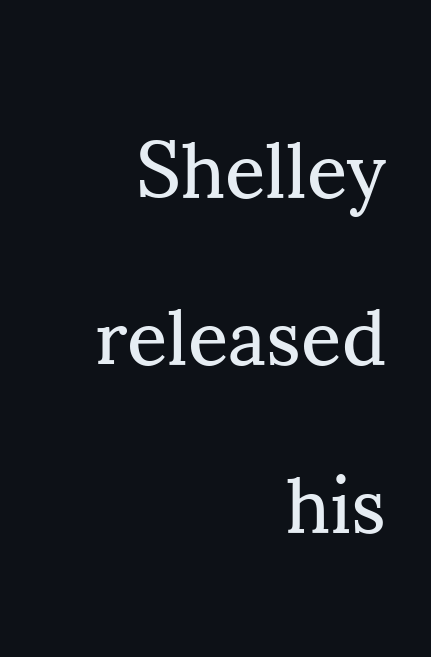
{"serif": "yes", "italic": "no", "bold": "no", "weight": "regular", "width": "normal", "stroke_contrast": "medium", "x_height": "small", "monospaced": "no", "underline": "no", "align": "right", "line_spacing": "loose", "line_spacing_ratio": 2.12, "letter_spacing": "normal", "letter_spacing_em": 0.0, "glyph_px": 79}
